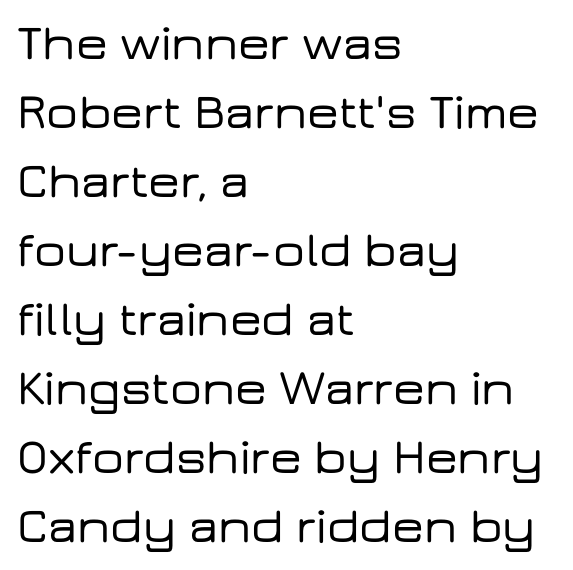
This is roman type, the default non-slanted kind. Characters follow at the spacing the type designer built in. The area under the type is left untouched. Line spacing here is normal. One-word summary of the alignment: left.
